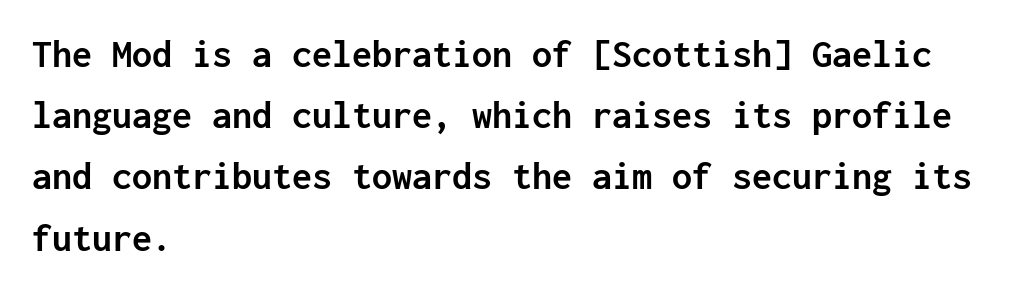
This sample keeps an unexceptional amount of space between lines. Unlike italic type, these characters show no tilt at all. Standard letterfit; no display-style spreading of the glyphs. The paragraph has a hard left edge and a soft right edge. Observe the absence of serifs on each vertical stroke in this sample.
